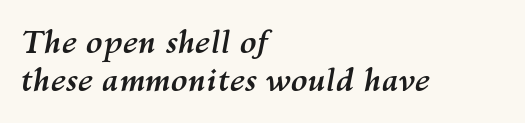
{"italic": "yes", "lean": "right", "slant_degrees": 10, "bold": "yes", "weight": "semibold", "width": "normal", "stroke_contrast": "medium", "x_height": "medium", "monospaced": "no", "underline": "no", "align": "left", "line_spacing_ratio": 1.23, "letter_spacing": "normal", "letter_spacing_em": 0.0, "glyph_px": 31}
